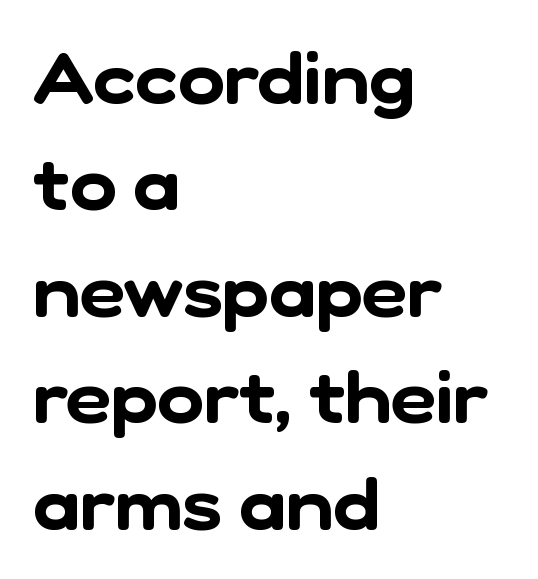
{"serif": "no", "width": "normal", "stroke_contrast": "low", "x_height": "medium", "monospaced": "no", "underline": "no", "align": "left", "line_spacing": "normal", "line_spacing_ratio": 1.5, "letter_spacing": "normal", "letter_spacing_em": 0.0, "glyph_px": 71}
